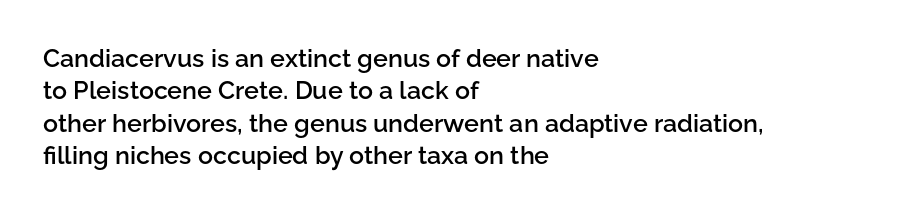
Q: Is the text bold? A: Semi-bold.
Q: Is the text italic (slanted)? A: No, it is upright.
Q: Is the text underlined? A: No.
Q: How is the paragraph aligned? A: Left-aligned.
Q: Is the spacing between letters normal or unusually wide? A: Normal.
Q: Is the spacing between lines tight, normal or loose? A: Normal.
